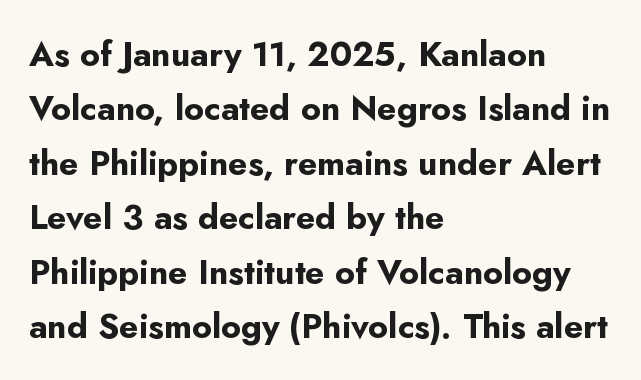
Q: Is the text bold? A: Yes.
Q: Is the text italic (slanted)? A: No, it is upright.
Q: Is the typeface a serif or a sans-serif typeface? A: Sans-serif.
Q: Is the text underlined? A: No.
Q: How is the paragraph aligned? A: Left-aligned.
Q: Is the spacing between letters normal or unusually wide? A: Normal.
Q: Is the spacing between lines tight, normal or loose? A: Normal.
Q: Width (condensed, normal, or wide)? A: Normal.
Q: Stroke contrast? A: Low.
Q: x-height? A: Small.
Q: Monospaced? A: No.
